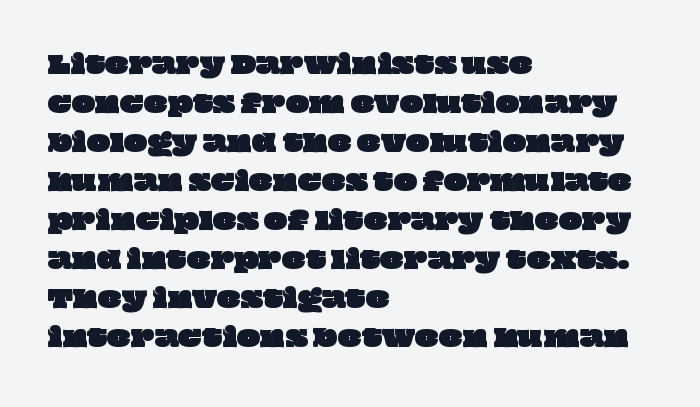
Q: Is the text underlined? A: No.
Q: How is the paragraph aligned? A: Left-aligned.
Q: Is the spacing between letters normal or unusually wide? A: Normal.
Q: Is the spacing between lines tight, normal or loose? A: Normal.
